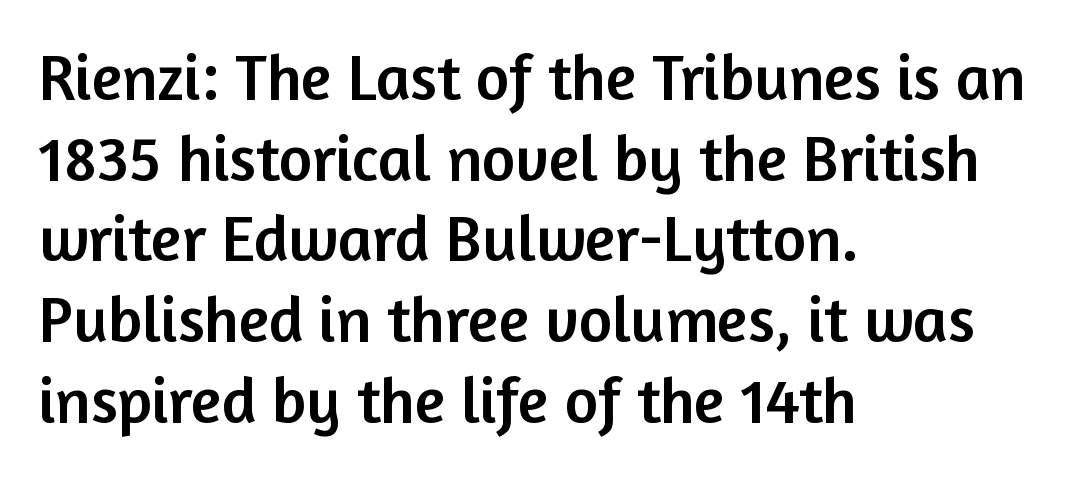
Inter-character spacing is left at the font's built-in metrics. Successive baselines arrive at the customary interval. Descenders are the only things crossing below the line. The typesetter chose a ragged-right arrangement here.
